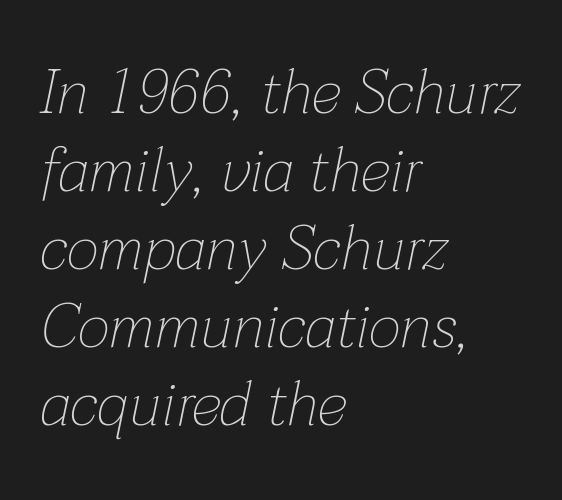
Letter spacing: default. The specimen omits any rule beneath the text block's lines. Evenly set lines give the paragraph a standard silhouette. The typography opts for an oblique posture over an upright one.
